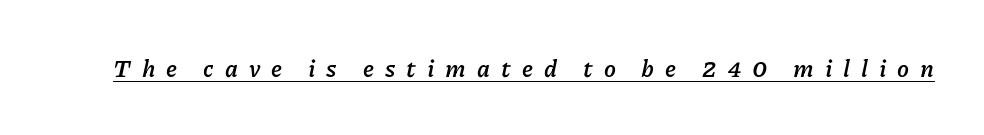
Emphasis by weight is at full strength: bold. Words appear elongated and porous because spacing is wide. Underlining? Definitely there. The passage shown leans; its letterforms are oblique.
